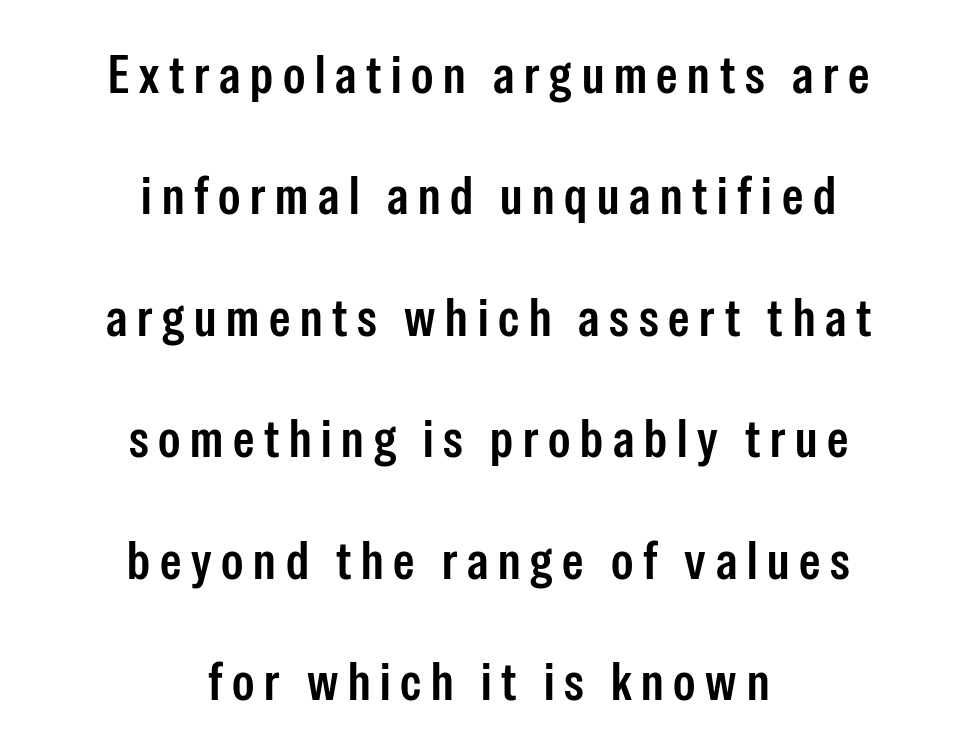
{"serif": "no", "italic": "no", "width": "condensed", "stroke_contrast": "low", "x_height": "medium", "monospaced": "no", "underline": "no", "align": "center", "line_spacing": "loose", "line_spacing_ratio": 2.25, "glyph_px": 54}
